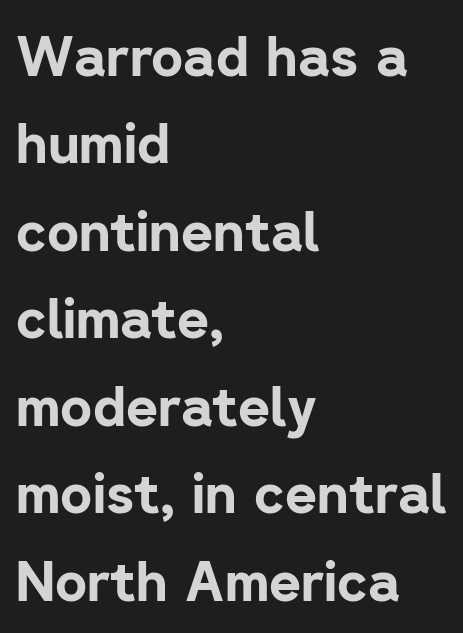
The image shows 55 px bold sans-serif type, upright; set left-aligned, normal line spacing (1.59x), normal letter spacing, not underlined; low stroke contrast and a medium x-height.
